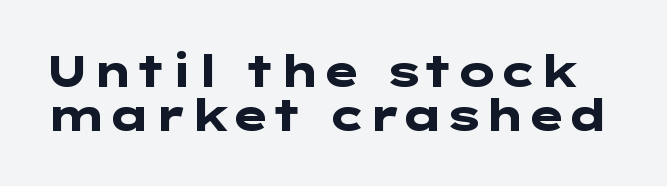
Q: Is the text bold? A: Yes.
Q: Is the text italic (slanted)? A: No, it is upright.
Q: Is the typeface a serif or a sans-serif typeface? A: Sans-serif.
Q: Is the text underlined? A: No.
Q: Is the spacing between letters normal or unusually wide? A: Normal.
Q: Is the spacing between lines tight, normal or loose? A: Tight.
Q: Width (condensed, normal, or wide)? A: Wide.
Q: Stroke contrast? A: Low.
Q: x-height? A: Medium.
